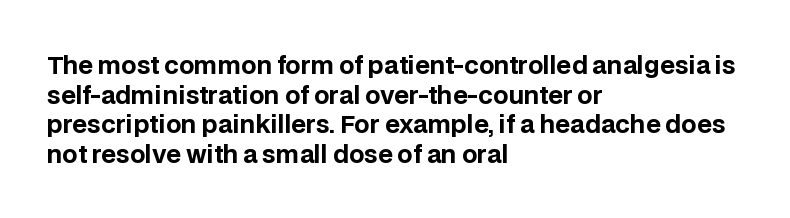
The image shows 24 px bold type, upright; set left-aligned, line spacing 1.23x, normal letter spacing, not underlined.
